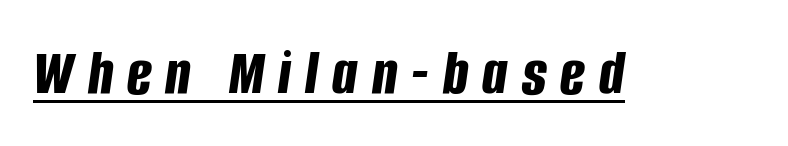
Q: Is the text bold? A: Yes.
Q: Is the text italic (slanted)? A: Yes, it leans right by about 8 degrees.
Q: Is the text underlined? A: Yes.
Q: Is the spacing between letters normal or unusually wide? A: Unusually wide.
Q: Width (condensed, normal, or wide)? A: Condensed.
Q: Stroke contrast? A: Low.
Q: x-height? A: Large.
Q: Monospaced? A: No.
